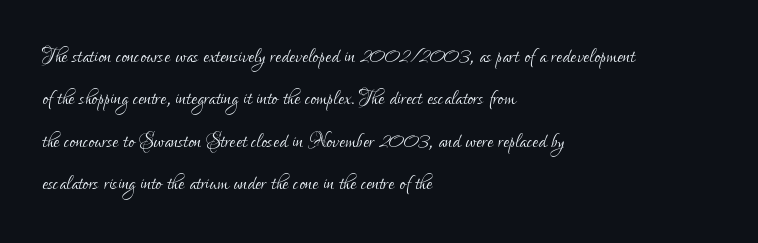
{"bold": "no", "underline": "no", "align": "left", "line_spacing": "normal", "line_spacing_ratio": 1.57, "letter_spacing": "normal", "letter_spacing_em": 0.0, "glyph_px": 27}
